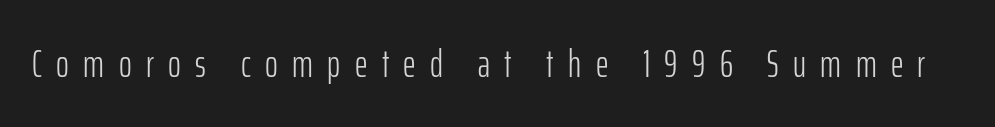
{"serif": "no", "italic": "no", "bold": "no", "weight": "light", "width": "condensed", "stroke_contrast": "low", "x_height": "medium", "monospaced": "no", "underline": "no", "letter_spacing": "wide", "letter_spacing_em": 0.37, "glyph_px": 39}
